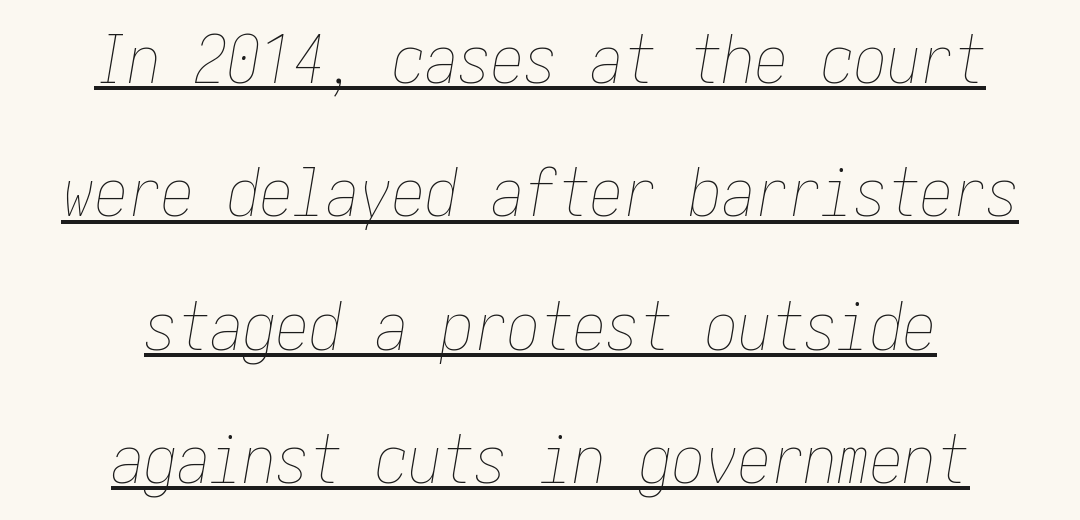
This block would shrink considerably if given ordinary leading; it's expanded now. The string is rendered with underlining switched on. Line starts and ends both wander, symmetrically. Stems here are at most as thick as an everyday book face. Every character sits at an angle, as italics do.
